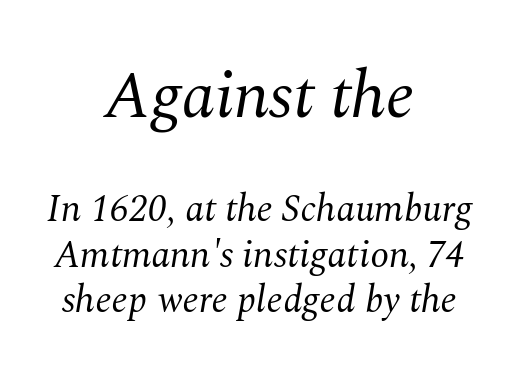
Q: Is the text bold? A: No.
Q: Is the text italic (slanted)? A: Yes, it leans right by about 10 degrees.
Q: Is the typeface a serif or a sans-serif typeface? A: Serif.
Q: Is the text underlined? A: No.
Q: How is the paragraph aligned? A: Centered.
Q: Is the spacing between letters normal or unusually wide? A: Normal.
Q: Which block of text is set in a larger size, the first (top) or the second (bottom)? A: The first (top) one.
Q: Width (condensed, normal, or wide)? A: Normal.
Q: Stroke contrast? A: Medium.
Q: x-height? A: Medium.
Q: Monospaced? A: No.
